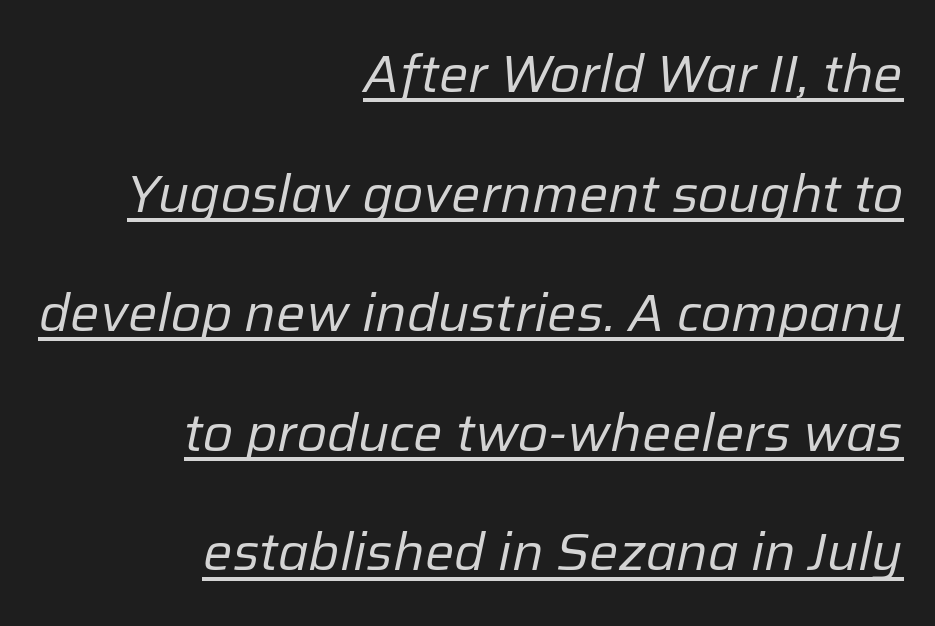
The image shows 52 px regular-weight type, italic (leaning right); set right-aligned, loose line spacing (2.3x), normal letter spacing, underlined; low stroke contrast and a medium x-height.
